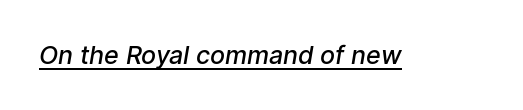
Q: Is the text bold? A: Semi-bold.
Q: Is the text underlined? A: Yes.
Q: Is the spacing between letters normal or unusually wide? A: Normal.
